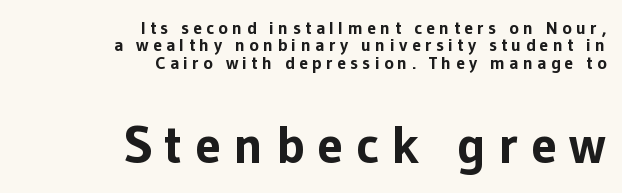
Q: Is the text bold? A: Yes.
Q: Is the text italic (slanted)? A: No, it is upright.
Q: Is the typeface a serif or a sans-serif typeface? A: Sans-serif.
Q: Is the text underlined? A: No.
Q: How is the paragraph aligned? A: Right-aligned.
Q: Is the spacing between letters normal or unusually wide? A: Unusually wide.
Q: Is the spacing between lines tight, normal or loose? A: Tight.
Q: Which block of text is set in a larger size, the first (top) or the second (bottom)? A: The second (bottom) one.
Q: Width (condensed, normal, or wide)? A: Normal.
Q: Stroke contrast? A: Low.
Q: x-height? A: Medium.
Q: Monospaced? A: No.
